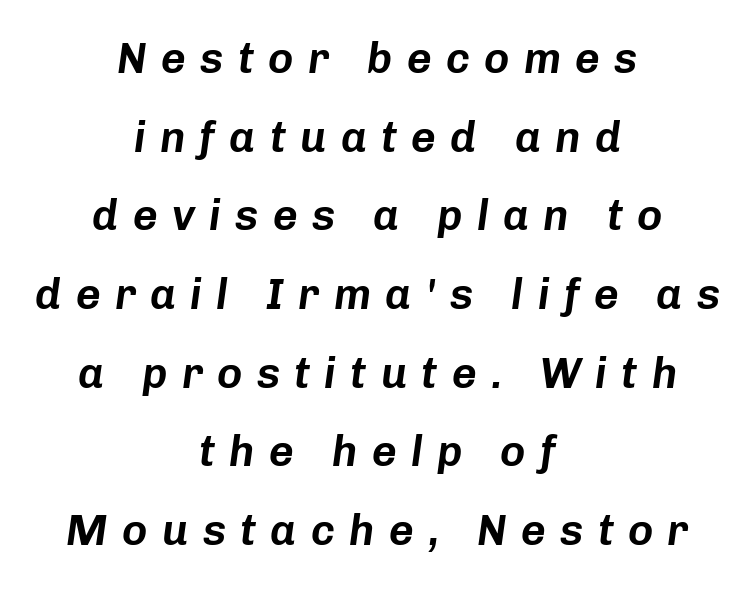
The rendering positions every line midway between the sides. Display-style spreading of the glyphs; the letterfit is very open. The gap between lines stays unmarked. Is the type slanted? Yes — the strokes lean at a clear angle. Spacing verdict: proportional, widths tailored to each character.
